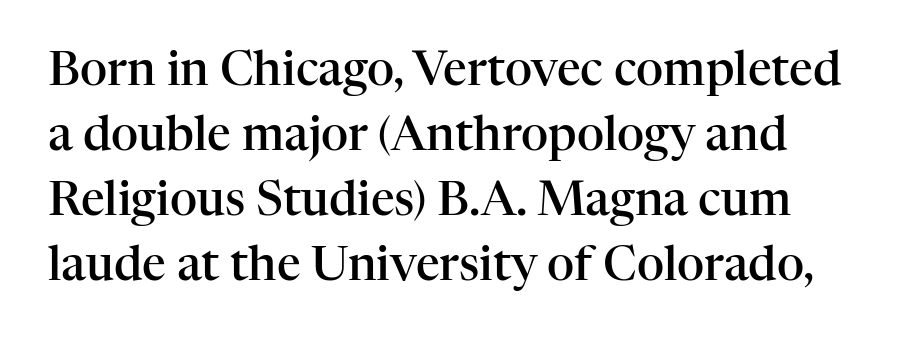
Q: Is the text bold? A: Semi-bold.
Q: Is the text italic (slanted)? A: No, it is upright.
Q: Is the typeface a serif or a sans-serif typeface? A: Serif.
Q: Is the text underlined? A: No.
Q: Is the spacing between letters normal or unusually wide? A: Normal.
Q: Is the spacing between lines tight, normal or loose? A: Normal.
Q: Width (condensed, normal, or wide)? A: Normal.
Q: Stroke contrast? A: High.
Q: x-height? A: Medium.
Q: Monospaced? A: No.
